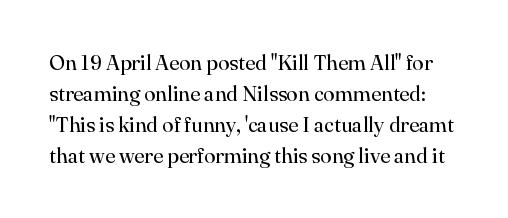
{"italic": "no", "bold": "no", "underline": "no", "line_spacing": "normal", "line_spacing_ratio": 1.47, "letter_spacing": "normal", "letter_spacing_em": 0.0, "glyph_px": 21}
